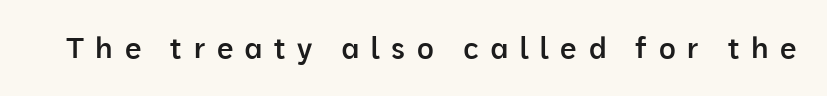
The image shows 29 px semibold sans-serif type, upright; set unusually wide letter spacing (+0.4 em), not underlined; low stroke contrast and a medium x-height.
